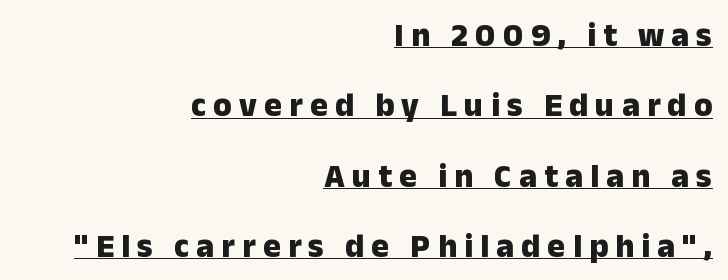
Letterform terminals end flat and unadorned throughout the passage. The rendering anchors every line to the right-hand side. Underlining? Definitely there. The sample has been set heavy, in full bold. Posture: upright roman.
